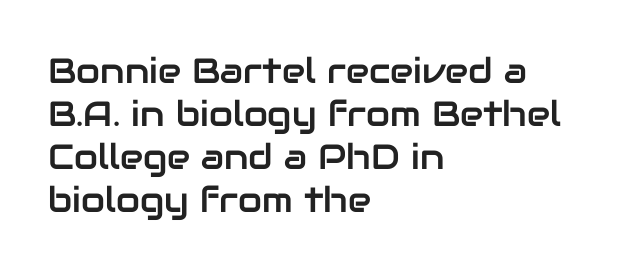
The passage shown is not underscored anywhere. Letter spacing: default. This rendering employs a face without finishing strokes, i.e., a sans-serif. Casual observation: everything's shoved over to the left. Every character sits straight up, as roman type does. Spacing verdict: proportional, widths tailored to each character.
